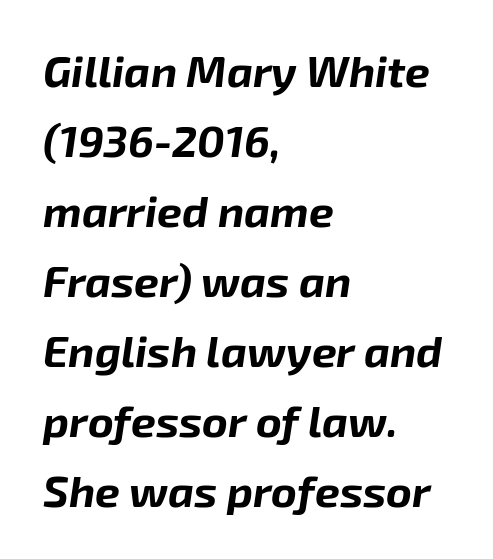
{"italic": "yes", "lean": "right", "slant_degrees": 8, "bold": "yes", "weight": "bold", "width": "normal", "stroke_contrast": "low", "x_height": "medium", "monospaced": "no", "underline": "no", "align": "left", "line_spacing": "normal", "line_spacing_ratio": 1.59, "letter_spacing": "normal", "letter_spacing_em": 0.0, "glyph_px": 44}
